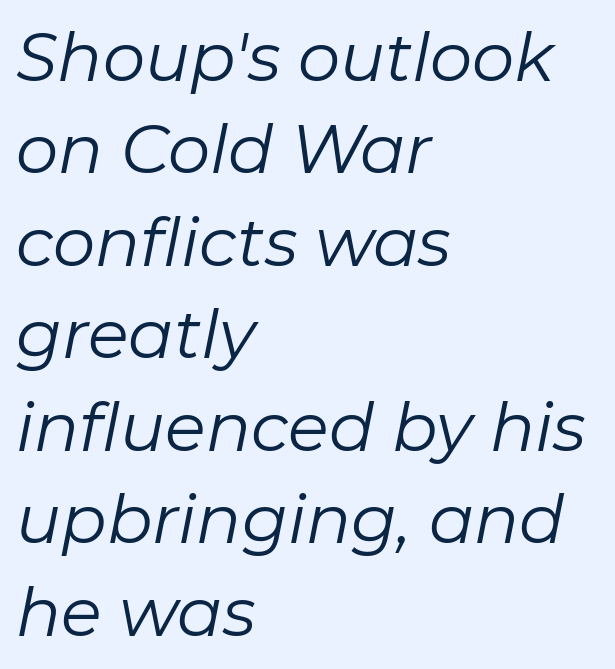
The letters sit at their default tracking, neither squeezed nor spread. The passage shown is typed in a proportional face where columns would drift. Where is the straight margin? On the left. The strokes carry an ordinary text weight at most. If you measured baseline to baseline, you'd find a middling distance. Posture: slanted.
